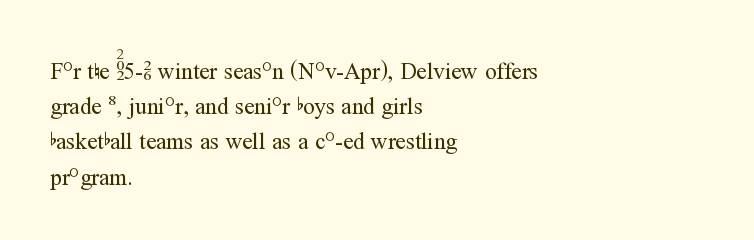
{"italic": "no", "bold": "no", "underline": "no", "align": "left", "line_spacing": "normal", "line_spacing_ratio": 1.53, "letter_spacing": "normal", "letter_spacing_em": 0.0, "glyph_px": 23}
